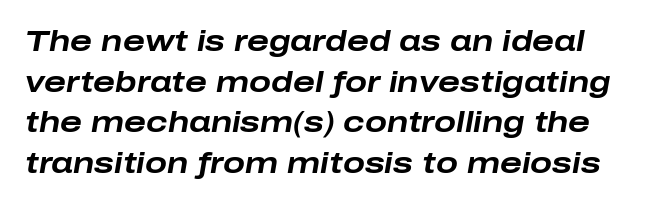
Q: Is the text bold? A: Yes.
Q: Is the text italic (slanted)? A: Yes, it leans right by about 10 degrees.
Q: Is the text underlined? A: No.
Q: Is the spacing between letters normal or unusually wide? A: Normal.
Q: Is the spacing between lines tight, normal or loose? A: Normal.
Q: Width (condensed, normal, or wide)? A: Wide.
Q: Stroke contrast? A: Low.
Q: x-height? A: Medium.
Q: Monospaced? A: No.
